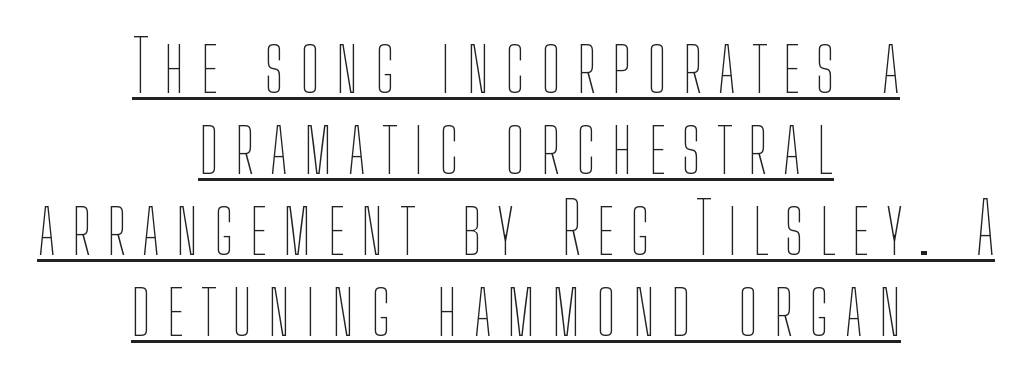
The image shows 71 px thin, condensed type, upright; set centered, tight line spacing (1.14x), unusually wide letter spacing (+0.23 em), underlined; low stroke contrast and a medium x-height.
